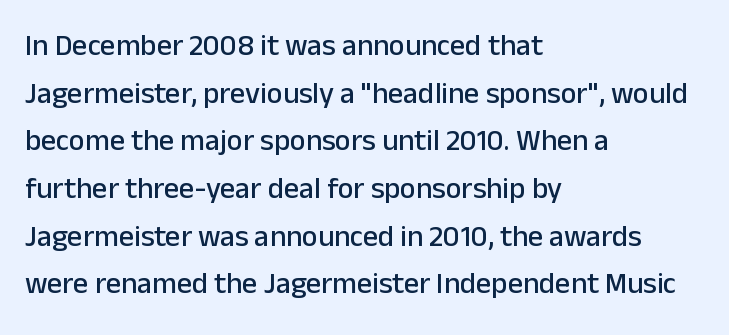
The letterforms sit shoulder to shoulder at normal distance. This is roman type, the default non-slanted kind. Stroke terminals: plain, sans-serif. This block has exactly the height ordinary leading produces. The passage shown is not underscored anywhere. A typesetter would call this proportional, since set widths differ per character.
